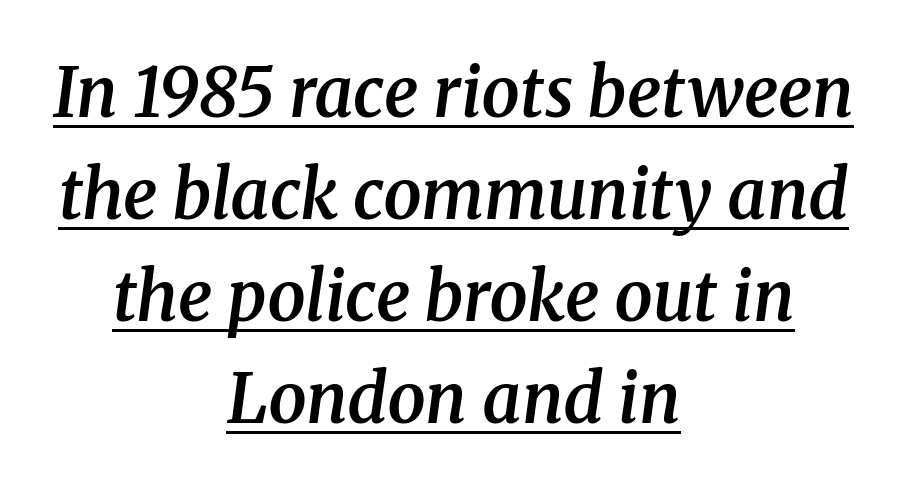
{"serif": "yes", "italic": "yes", "lean": "right", "slant_degrees": 8, "bold": "semi", "weight": "semibold", "width": "normal", "stroke_contrast": "medium", "x_height": "medium", "monospaced": "no", "underline": "yes", "align": "center", "line_spacing": "normal", "line_spacing_ratio": 1.5, "letter_spacing": "normal", "letter_spacing_em": 0.0, "glyph_px": 68}
